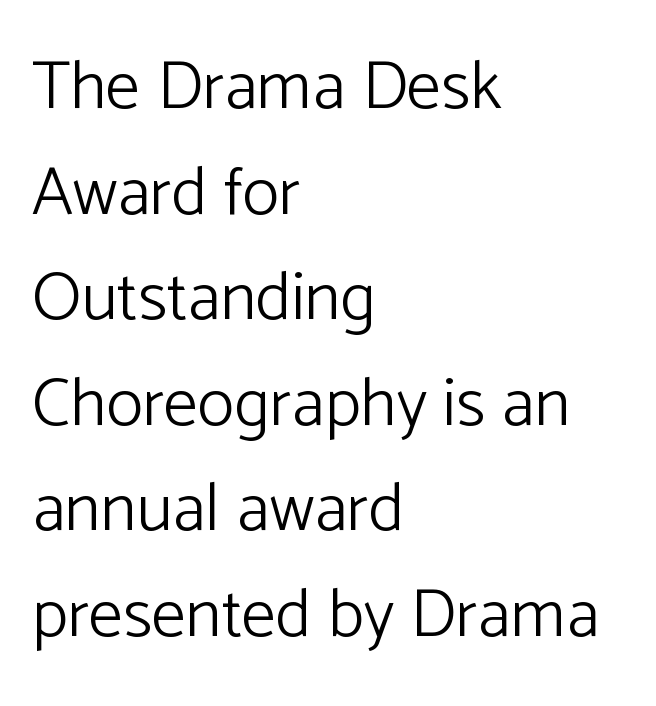
The image shows 69 px light sans-serif type, upright; set left-aligned, normal line spacing (1.53x), normal letter spacing, not underlined; low stroke contrast and a medium x-height.
